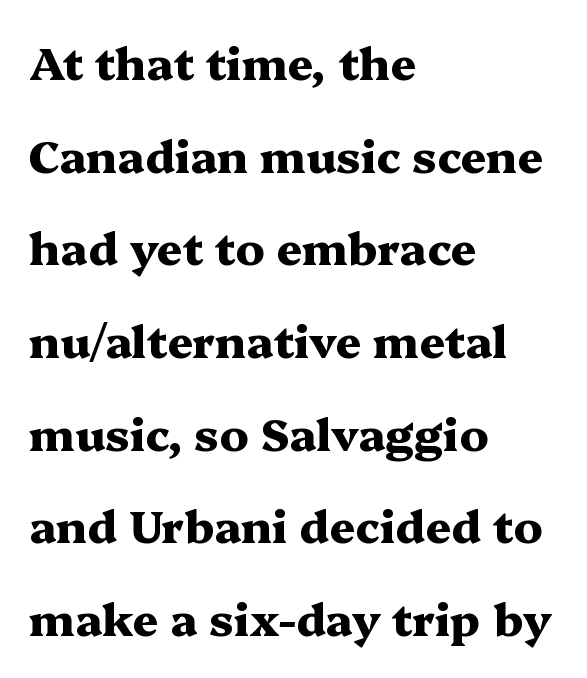
Q: Is the text bold? A: Yes.
Q: Is the text italic (slanted)? A: No, it is upright.
Q: Is the typeface a serif or a sans-serif typeface? A: Serif.
Q: Is the text underlined? A: No.
Q: How is the paragraph aligned? A: Left-aligned.
Q: Is the spacing between letters normal or unusually wide? A: Normal.
Q: Is the spacing between lines tight, normal or loose? A: Loose.
Q: Width (condensed, normal, or wide)? A: Wide.
Q: Stroke contrast? A: Medium.
Q: x-height? A: Medium.
Q: Monospaced? A: No.
